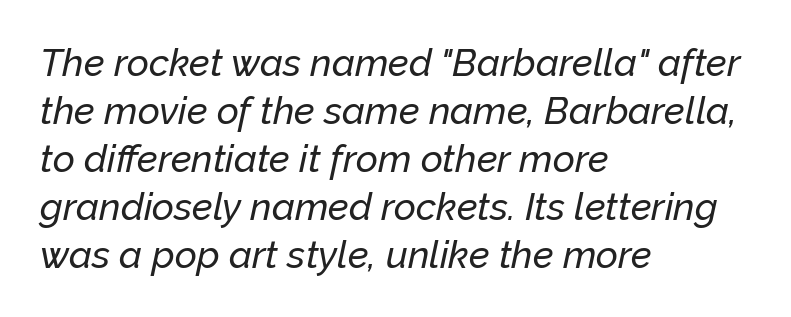
The image shows 38 px text type, italic (leaning right); set left-aligned, normal line spacing (1.26x), normal letter spacing, not underlined; low stroke contrast and a medium x-height.
